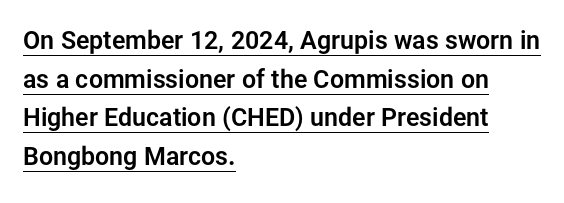
Q: Is the text italic (slanted)? A: No, it is upright.
Q: Is the text underlined? A: Yes.
Q: How is the paragraph aligned? A: Left-aligned.
Q: Is the spacing between letters normal or unusually wide? A: Normal.
Q: Is the spacing between lines tight, normal or loose? A: Normal.
